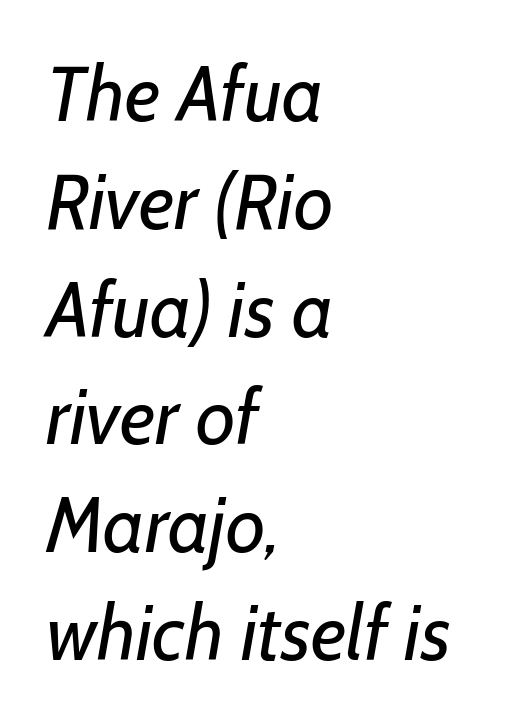
Q: Is the text bold? A: No.
Q: Is the typeface a serif or a sans-serif typeface? A: Sans-serif.
Q: Is the text underlined? A: No.
Q: How is the paragraph aligned? A: Left-aligned.
Q: Is the spacing between letters normal or unusually wide? A: Normal.
Q: Is the spacing between lines tight, normal or loose? A: Normal.
Q: Width (condensed, normal, or wide)? A: Normal.
Q: Stroke contrast? A: Low.
Q: x-height? A: Medium.
Q: Monospaced? A: No.
